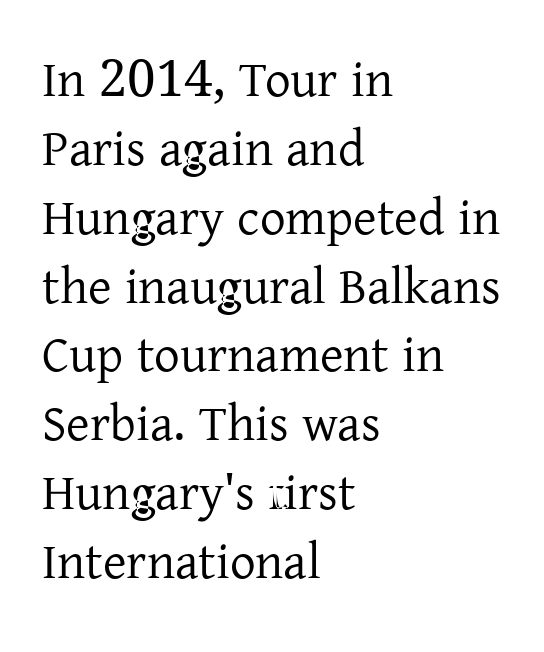
The image shows 51 px regular-weight serif type, upright; set left-aligned, normal line spacing (1.35x), normal letter spacing, not underlined; low stroke contrast and a medium x-height.
